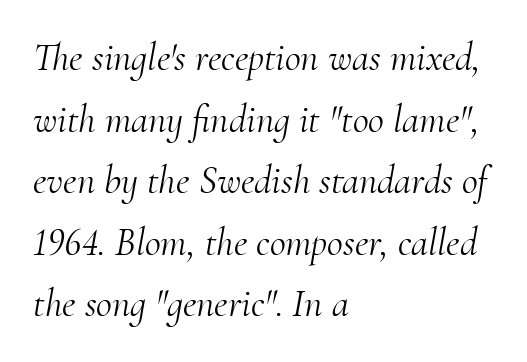
The image shows 39 px light serif type, italic (leaning right); set left-aligned, normal line spacing (1.58x), normal letter spacing, not underlined; medium stroke contrast and a small x-height.
